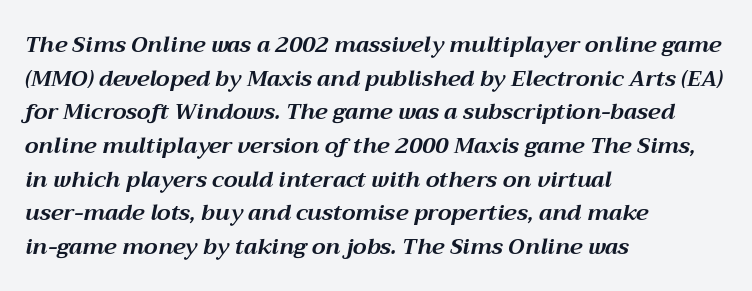
Compared with ordinary roman type, these characters are visibly tilted. Horizontally, the lines are justified to the leading edge only. How would I describe the line gaps? Plain and ordinary. Students, this is bold: see how much ink each stroke carries.
